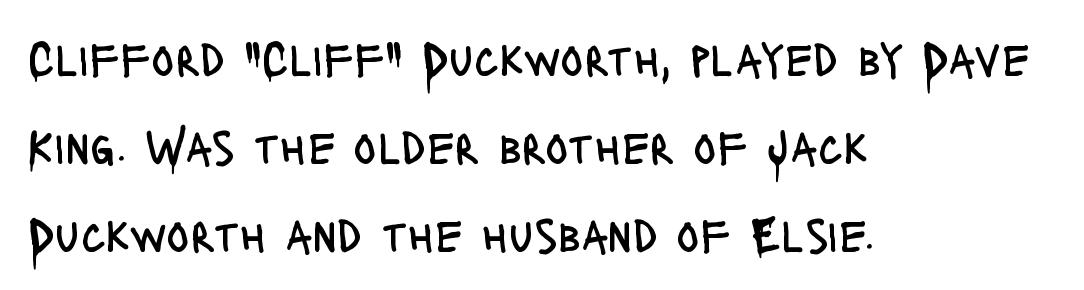
Tracking here is standard; glyphs follow each other at the usual distance. The passage shown is typed in a proportional face where columns would drift. Alignment: flush left. Quick note: not italic, upright.
